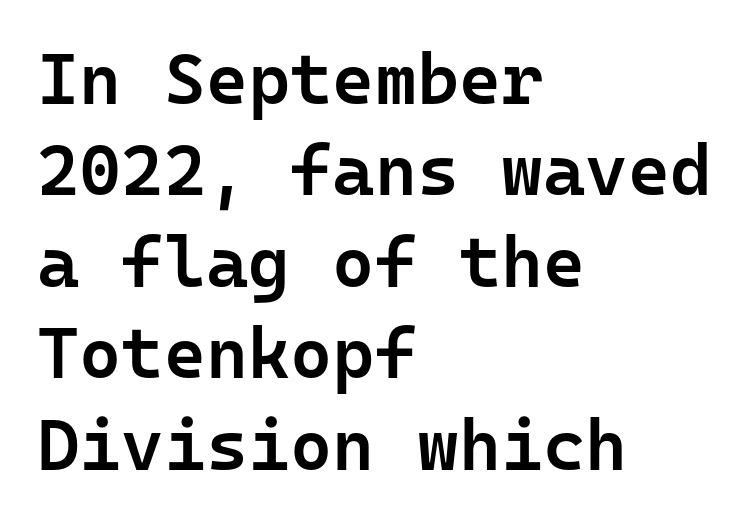
Grotesque or geometric, the face here clearly has no serifs. Rows of type keep a routine distance in the vertical direction. Which margin do the lines hug? The left one — the right edge is uneven. Nothing unusual about the tracking: characters are spaced as the font intends. Has an underline been added? It has not.
